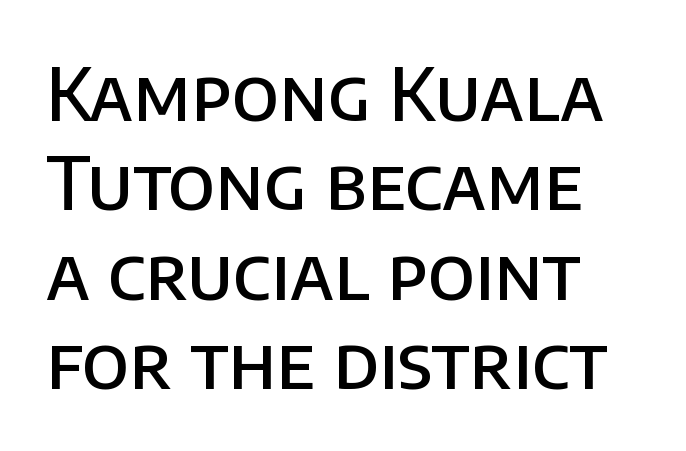
Q: Is the text bold? A: Semi-bold.
Q: Is the text italic (slanted)? A: No, it is upright.
Q: Is the typeface a serif or a sans-serif typeface? A: Sans-serif.
Q: Is the text underlined? A: No.
Q: How is the paragraph aligned? A: Left-aligned.
Q: Is the spacing between letters normal or unusually wide? A: Normal.
Q: Width (condensed, normal, or wide)? A: Normal.
Q: Stroke contrast? A: Low.
Q: x-height? A: Large.
Q: Monospaced? A: No.
